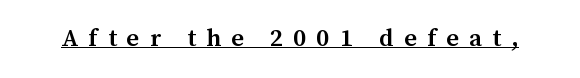
Q: Is the text bold? A: Semi-bold.
Q: Is the text italic (slanted)? A: No, it is upright.
Q: Is the text underlined? A: Yes.
Q: Is the spacing between letters normal or unusually wide? A: Unusually wide.
